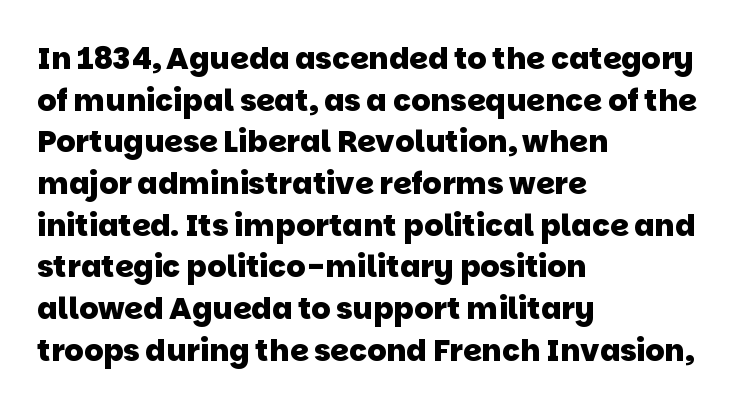
The image shows 30 px heavy sans-serif type; set left-aligned, normal line spacing (1.39x), normal letter spacing, not underlined; low stroke contrast and a large x-height.
